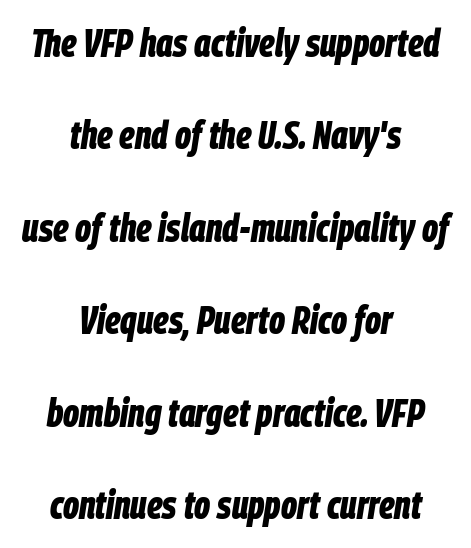
{"italic": "yes", "lean": "right", "slant_degrees": 9, "bold": "yes", "weight": "bold", "width": "condensed", "stroke_contrast": "low", "x_height": "large", "monospaced": "no", "underline": "no", "align": "center", "line_spacing": "loose", "line_spacing_ratio": 2.37, "letter_spacing": "normal", "letter_spacing_em": 0.0, "glyph_px": 39}
